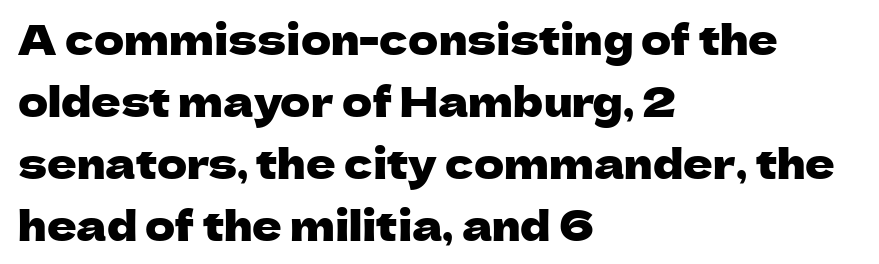
How are the letters spaced? Ordinarily, with no added tracking. A typesetter would call this leading conventional body-copy spacing. Just letters on the line, the space beneath them empty. The face used here is a sans, in the tradition of grotesques and geometrics. The passage shown is typed in a proportional face where columns would drift. Posture: straight, roman, zero tilt.
